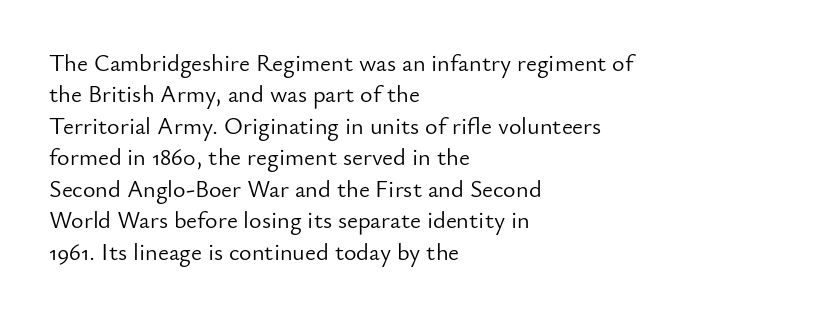
What stands out about the letter spacing? Nothing — it is the standard amount. Unmarked baselines from the first word to the last. The rendering anchors every line to the left-hand side. Regarding leading, the lines here are spaced in the standard way. Compared with a typical body face, this is equally light or lighter still. In terms of posture, this sample is upright.
